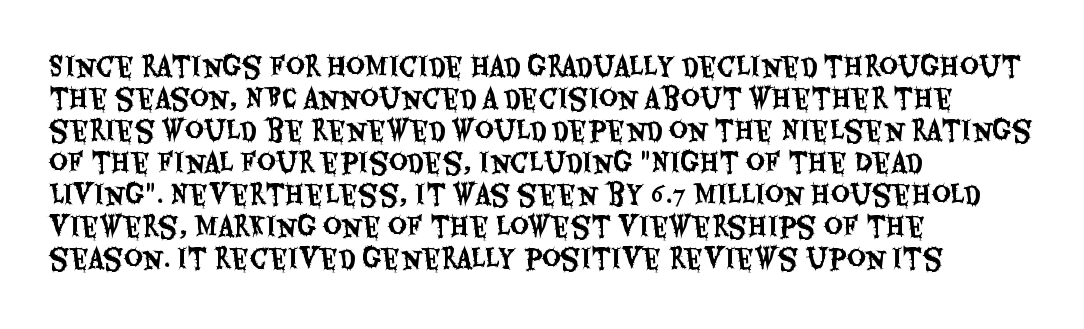
Standard letterfit; no display-style spreading of the glyphs. The string is rendered with underlining switched off. Compared with a centered layout, this one pins lines to the left instead. Vertical strokes here are truly vertical.
